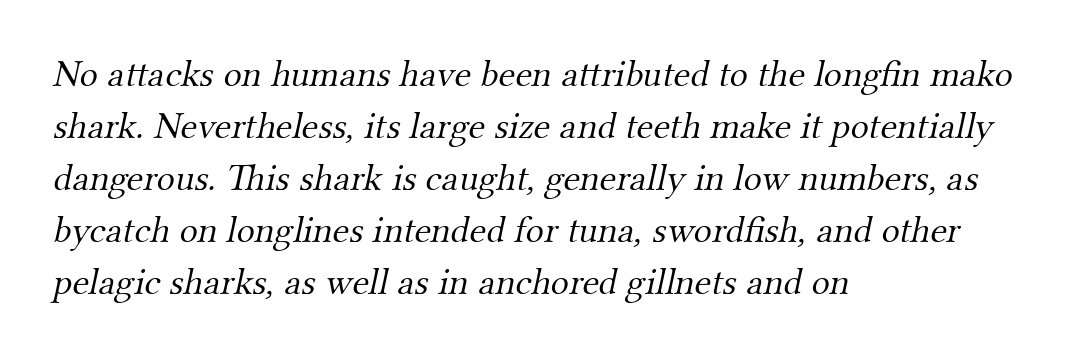
{"serif": "yes", "bold": "no", "weight": "light", "width": "normal", "stroke_contrast": "medium", "x_height": "small", "monospaced": "no", "underline": "no", "align": "left", "line_spacing": "normal", "line_spacing_ratio": 1.37, "letter_spacing": "normal", "letter_spacing_em": 0.0, "glyph_px": 38}
